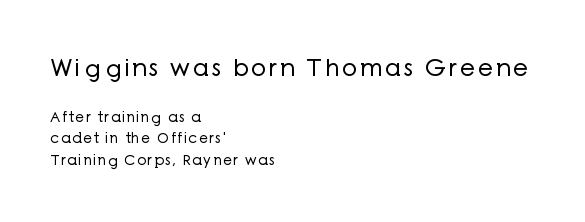
Bare-footed words on every line. These two chunks differ in scale, with the top chunk taking the larger measure. Heft: none added — not bold. Notice how descenders clear the ascenders below comfortably — that's standard leading. Rendered with straight, roman letterforms. Notice how the passage keeps a crisp vertical edge on the left only.
